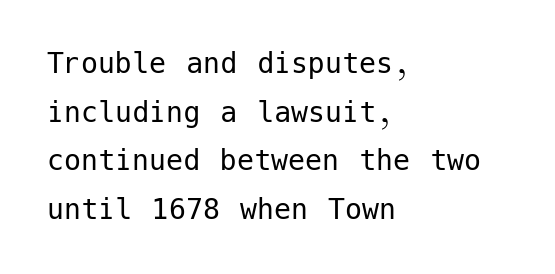
{"serif": "no", "italic": "no", "bold": "no", "weight": "regular", "width": "normal", "stroke_contrast": "low", "x_height": "medium", "underline": "no", "align": "left", "line_spacing": "normal", "line_spacing_ratio": 1.43, "letter_spacing": "normal", "letter_spacing_em": 0.0, "glyph_px": 34}
